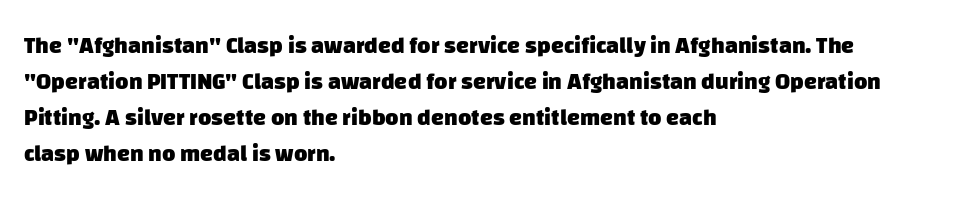
The setting favours the left margin, as ordinary paragraphs usually do. The rows are spaced the way most documents space them. The zone under the glyphs is completely vacant. Does extra space separate the letters? No, they use regular spacing.
